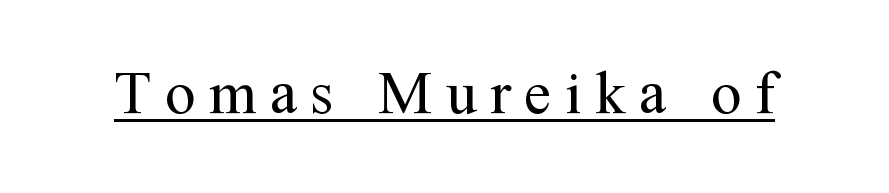
{"serif": "yes", "italic": "no", "bold": "no", "weight": "regular", "width": "normal", "stroke_contrast": "medium", "x_height": "medium", "monospaced": "no", "underline": "yes", "letter_spacing": "wide", "letter_spacing_em": 0.22, "glyph_px": 61}
